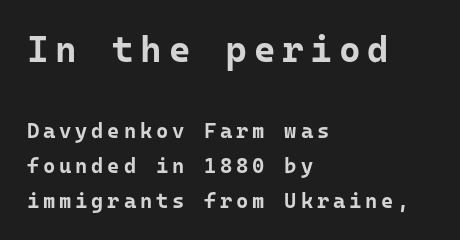
Q: Is the text bold? A: Yes.
Q: Is the text italic (slanted)? A: No, it is upright.
Q: Is the typeface a serif or a sans-serif typeface? A: Sans-serif.
Q: Is the text underlined? A: No.
Q: How is the paragraph aligned? A: Left-aligned.
Q: Is the spacing between lines tight, normal or loose? A: Normal.
Q: Which block of text is set in a larger size, the first (top) or the second (bottom)? A: The first (top) one.
Q: Width (condensed, normal, or wide)? A: Normal.
Q: Stroke contrast? A: Low.
Q: x-height? A: Medium.
